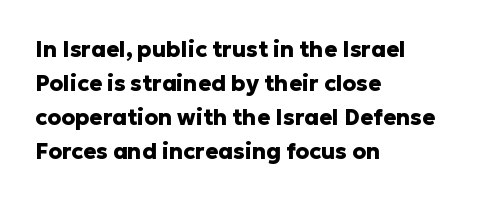
Q: Is the text bold? A: Yes.
Q: Is the text italic (slanted)? A: No, it is upright.
Q: Is the text underlined? A: No.
Q: How is the paragraph aligned? A: Left-aligned.
Q: Is the spacing between letters normal or unusually wide? A: Normal.
Q: Is the spacing between lines tight, normal or loose? A: Normal.
